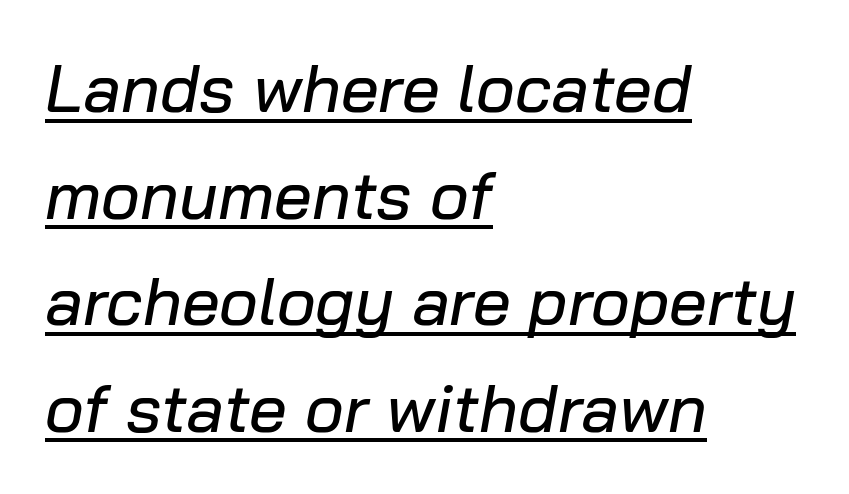
{"italic": "yes", "lean": "right", "slant_degrees": 10, "width": "normal", "stroke_contrast": "low", "x_height": "medium", "monospaced": "no", "underline": "yes", "align": "left", "line_spacing": "normal", "line_spacing_ratio": 1.59, "letter_spacing": "normal", "letter_spacing_em": 0.0, "glyph_px": 67}
